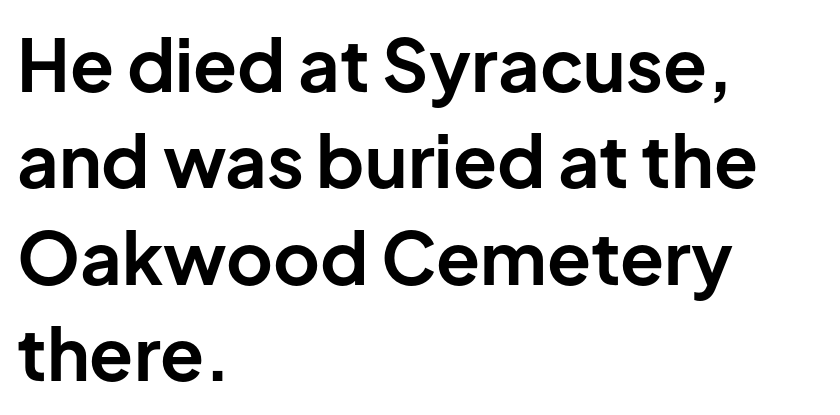
{"serif": "no", "italic": "no", "bold": "yes", "weight": "bold", "width": "normal", "stroke_contrast": "low", "x_height": "medium", "monospaced": "no", "underline": "no", "align": "left", "line_spacing": "normal", "line_spacing_ratio": 1.34, "letter_spacing": "normal", "letter_spacing_em": 0.0, "glyph_px": 72}
